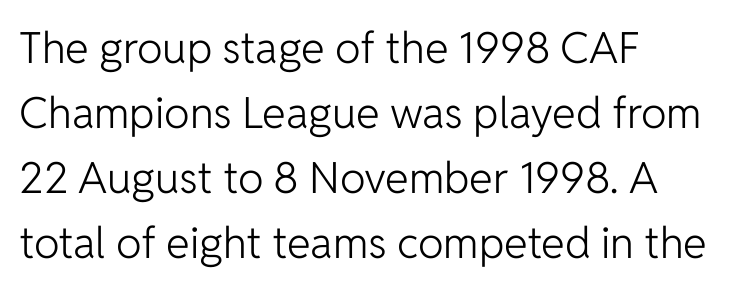
{"serif": "no", "italic": "no", "bold": "no", "weight": "light", "width": "normal", "stroke_contrast": "low", "x_height": "medium", "monospaced": "no", "underline": "no", "align": "left", "line_spacing": "normal", "line_spacing_ratio": 1.51, "letter_spacing": "normal", "letter_spacing_em": 0.0, "glyph_px": 43}
